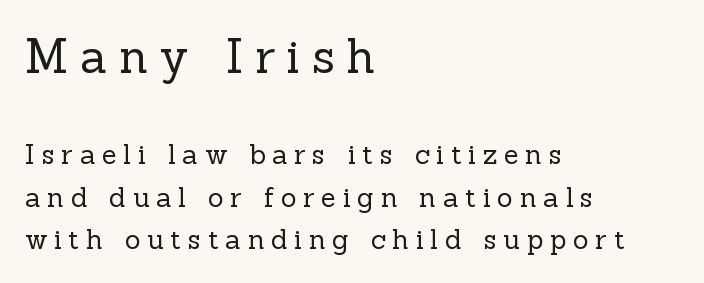
The image shows 47 px regular-weight serif type, upright; set left-aligned, normal line spacing (1.57x), unusually wide letter spacing (+0.25 em), not underlined; the first (top) block is 1.74x larger; a medium x-height.
